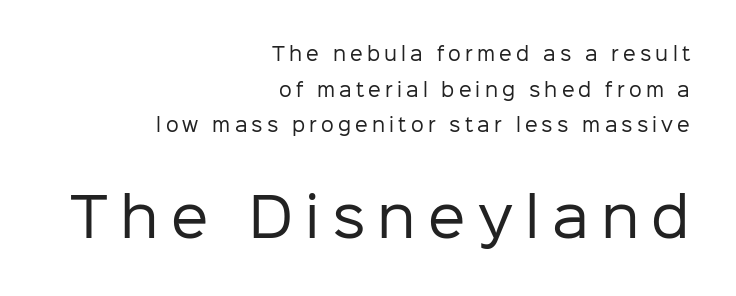
Q: Is the text bold? A: No.
Q: Is the text italic (slanted)? A: No, it is upright.
Q: Is the typeface a serif or a sans-serif typeface? A: Sans-serif.
Q: Is the text underlined? A: No.
Q: How is the paragraph aligned? A: Right-aligned.
Q: Is the spacing between letters normal or unusually wide? A: Unusually wide.
Q: Is the spacing between lines tight, normal or loose? A: Loose.
Q: Which block of text is set in a larger size, the first (top) or the second (bottom)? A: The second (bottom) one.
Q: Width (condensed, normal, or wide)? A: Normal.
Q: Stroke contrast? A: Low.
Q: x-height? A: Medium.
Q: Monospaced? A: No.
